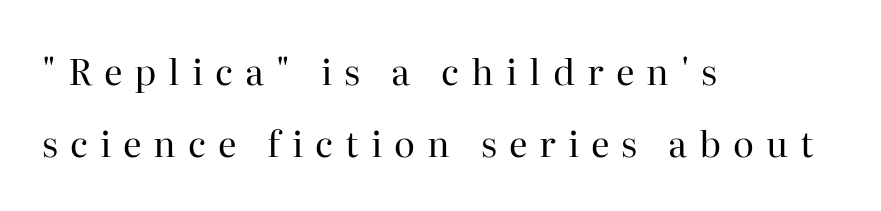
{"serif": "yes", "italic": "no", "bold": "no", "weight": "regular", "width": "normal", "stroke_contrast": "high", "x_height": "medium", "monospaced": "no", "underline": "no", "align": "left", "line_spacing": "loose", "line_spacing_ratio": 1.99, "letter_spacing": "wide", "letter_spacing_em": 0.33, "glyph_px": 36}
